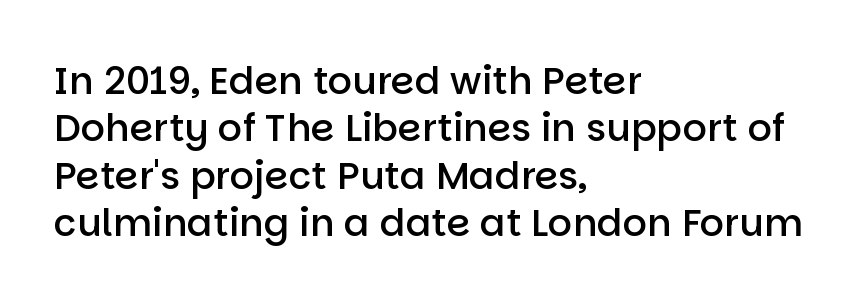
The type sits square on the baseline with zero lean. Check where the strokes stop: nothing finishes them off — pure sans. No word sits above an underline. Here the designer chose a conventional face with non-uniform glyph widths.
